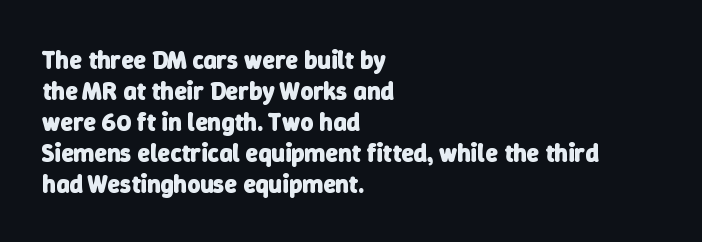
{"bold": "yes", "underline": "no", "align": "left", "line_spacing_ratio": 1.24, "letter_spacing": "normal", "letter_spacing_em": 0.0, "glyph_px": 25}
